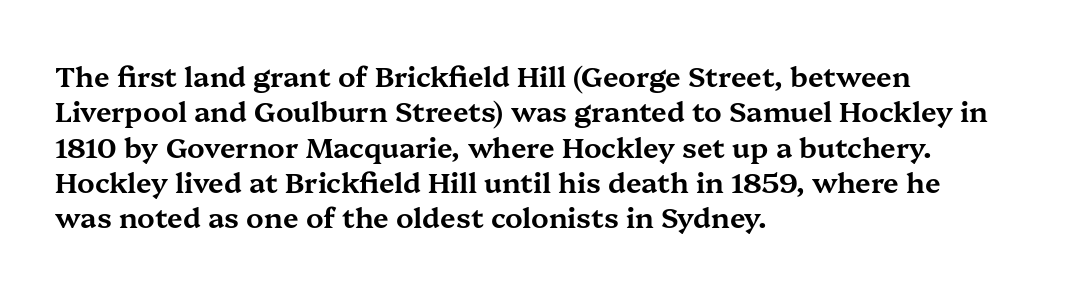
The lettering stays uniformly vertical, giving the passage a roman look. To sum up the face: it has serifs. Layout note: lines flush left. The passage shown is not underscored anywhere.
